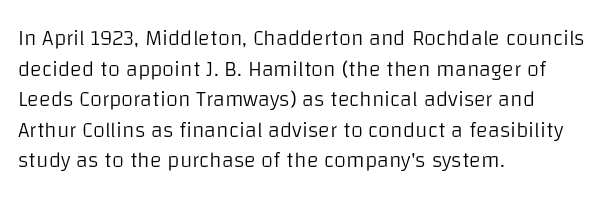
{"italic": "no", "bold": "no", "underline": "no", "align": "left", "line_spacing": "normal", "line_spacing_ratio": 1.39, "letter_spacing": "normal", "letter_spacing_em": 0.0, "glyph_px": 22}
